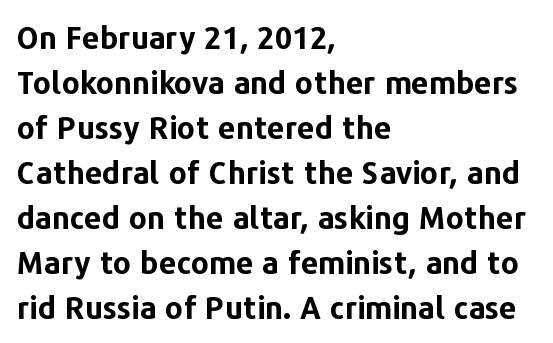
Plain, unruled lines of type. Honestly, the row spacing looks completely unremarkable. Heavy, bold letterforms. No italicization has been applied; the sample stays upright. The face used here is proportionally spaced, like ordinary book or web type. The gaps between neighbouring characters are ordinary and unremarkable.
